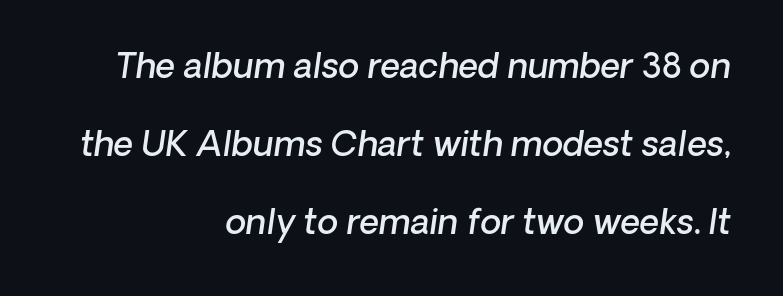
Q: Is the text bold? A: Semi-bold.
Q: Is the text italic (slanted)? A: Yes, it leans right by about 8 degrees.
Q: Is the text underlined? A: No.
Q: How is the paragraph aligned? A: Right-aligned.
Q: Is the spacing between letters normal or unusually wide? A: Normal.
Q: Is the spacing between lines tight, normal or loose? A: Loose.
Q: Width (condensed, normal, or wide)? A: Normal.
Q: Stroke contrast? A: Low.
Q: x-height? A: Medium.
Q: Monospaced? A: No.
